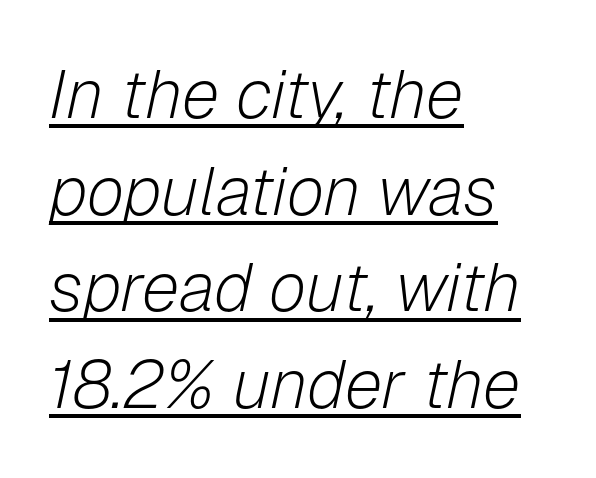
Q: Is the text bold? A: No.
Q: Is the text italic (slanted)? A: Yes, it leans right by about 12 degrees.
Q: Is the text underlined? A: Yes.
Q: How is the paragraph aligned? A: Left-aligned.
Q: Is the spacing between letters normal or unusually wide? A: Normal.
Q: Is the spacing between lines tight, normal or loose? A: Normal.
Q: Width (condensed, normal, or wide)? A: Normal.
Q: Stroke contrast? A: Low.
Q: x-height? A: Medium.
Q: Monospaced? A: No.
